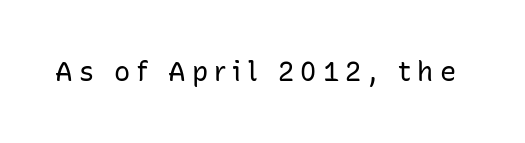
Q: Is the text bold? A: No.
Q: Is the text italic (slanted)? A: No, it is upright.
Q: Is the text underlined? A: No.
Q: Is the spacing between letters normal or unusually wide? A: Unusually wide.
